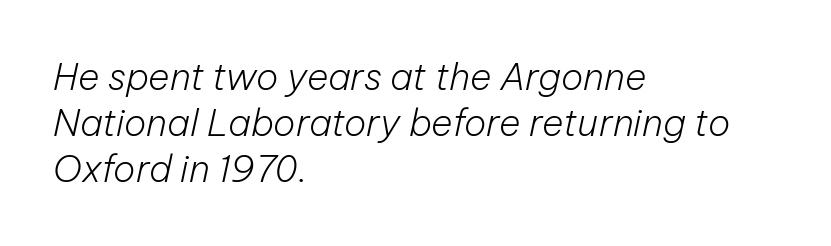
The area under the type is left untouched. The face looks like a standard text weight, possibly lighter. Each line starts at the same left margin while the right side varies. Yep, that's italic — everything's leaning. Looks like regular typesetting: each glyph gets only the width it needs. The lines sit at an ordinary, default distance from one another.
